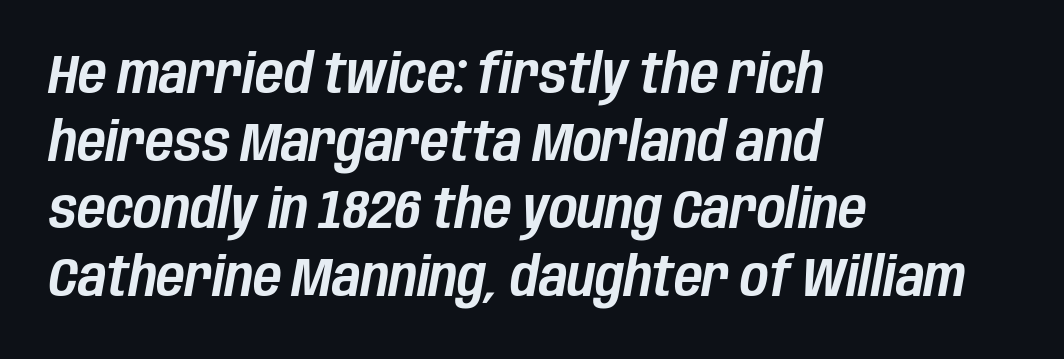
Q: Is the text italic (slanted)? A: Yes, it leans right by about 10 degrees.
Q: Is the text underlined? A: No.
Q: How is the paragraph aligned? A: Left-aligned.
Q: Is the spacing between letters normal or unusually wide? A: Normal.
Q: Width (condensed, normal, or wide)? A: Condensed.
Q: Stroke contrast? A: Low.
Q: x-height? A: Large.
Q: Monospaced? A: No.
